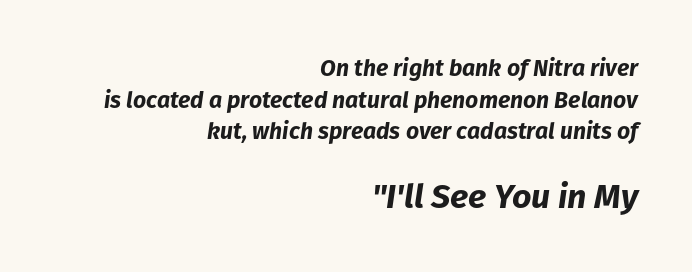
{"italic": "yes", "lean": "right", "slant_degrees": 8, "bold": "yes", "weight": "bold", "width": "normal", "stroke_contrast": "low", "x_height": "medium", "monospaced": "no", "underline": "no", "align": "right", "line_spacing": "normal", "line_spacing_ratio": 1.37, "letter_spacing": "normal", "letter_spacing_em": 0.0, "larger_block": "second", "size_ratio": 1.48, "glyph_px": 34}
